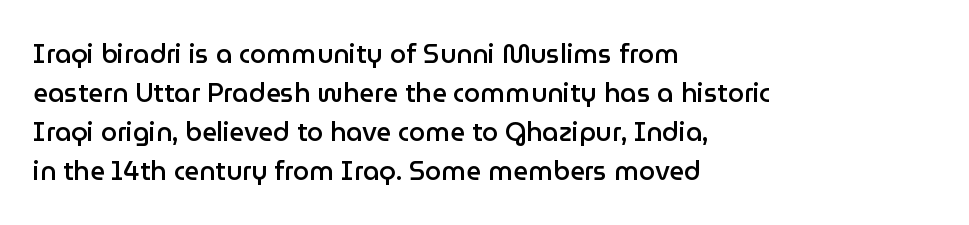
The image shows 26 px text type, upright; set left-aligned, normal line spacing (1.5x), normal letter spacing, not underlined.
